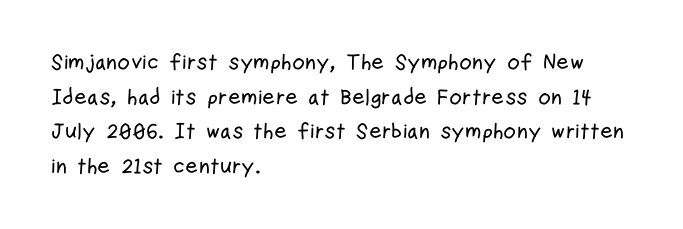
{"italic": "no", "underline": "no", "align": "left", "line_spacing": "normal", "line_spacing_ratio": 1.57, "letter_spacing": "normal", "letter_spacing_em": 0.0, "glyph_px": 22}
